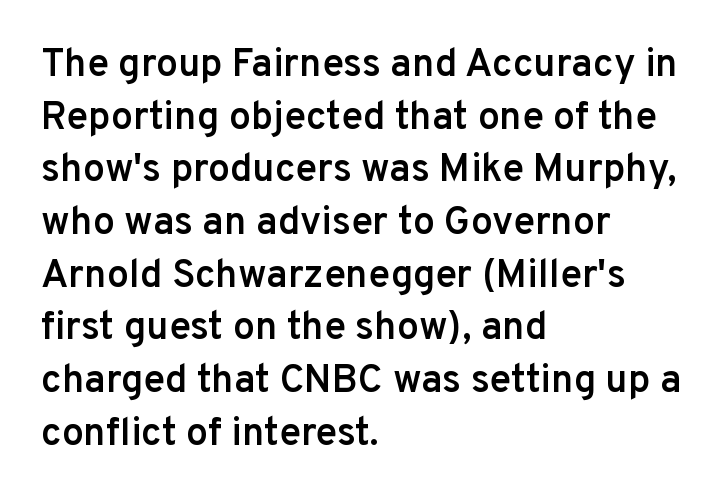
The image shows 39 px semibold sans-serif type, upright; set left-aligned, normal line spacing (1.35x), normal letter spacing, not underlined; low stroke contrast and a medium x-height.
